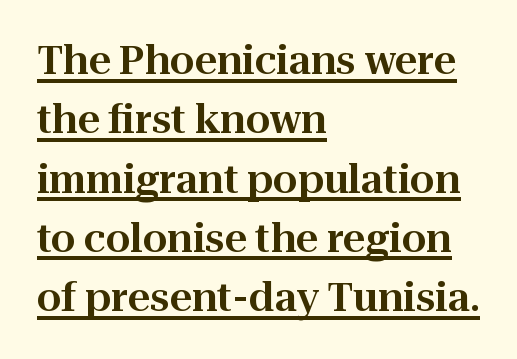
It's the straight-up-and-down kind of type. A typesetter would label this face a serif. Where is the straight margin? On the left. Note the varied advance widths — an 'i' is clearly narrower than an 'm'.
